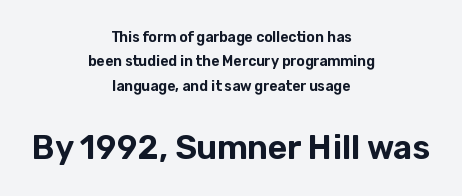
Q: Is the text italic (slanted)? A: No, it is upright.
Q: Is the typeface a serif or a sans-serif typeface? A: Sans-serif.
Q: Is the text underlined? A: No.
Q: How is the paragraph aligned? A: Centered.
Q: Is the spacing between letters normal or unusually wide? A: Normal.
Q: Which block of text is set in a larger size, the first (top) or the second (bottom)? A: The second (bottom) one.
Q: Width (condensed, normal, or wide)? A: Normal.
Q: Stroke contrast? A: Low.
Q: x-height? A: Medium.
Q: Monospaced? A: No.
